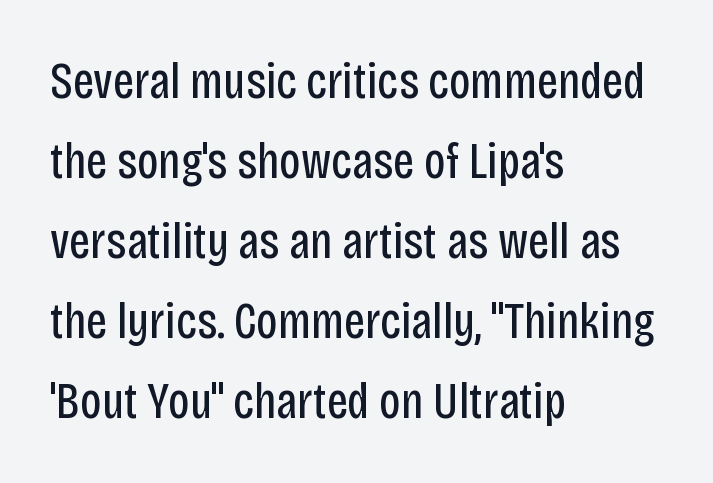
{"serif": "no", "italic": "no", "bold": "no", "weight": "regular", "width": "condensed", "stroke_contrast": "low", "x_height": "large", "monospaced": "no", "underline": "no", "align": "left", "line_spacing": "normal", "line_spacing_ratio": 1.57, "letter_spacing": "normal", "letter_spacing_em": 0.0, "glyph_px": 51}
